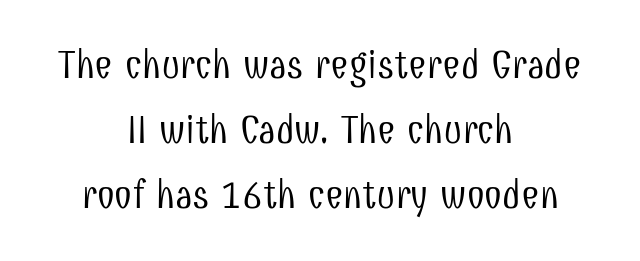
{"serif": "no", "italic": "no", "bold": "no", "weight": "light", "width": "condensed", "stroke_contrast": "low", "x_height": "medium", "monospaced": "no", "underline": "no", "align": "center", "line_spacing": "normal", "line_spacing_ratio": 1.63, "letter_spacing": "normal", "letter_spacing_em": 0.0, "glyph_px": 40}
